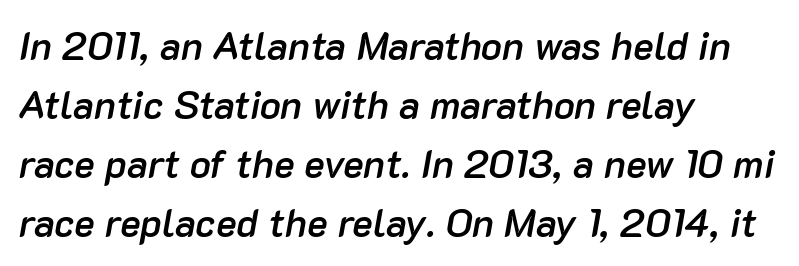
The image shows 39 px semibold type, italic (leaning right); set left-aligned, normal line spacing (1.51x), normal letter spacing, not underlined; low stroke contrast and a medium x-height.
